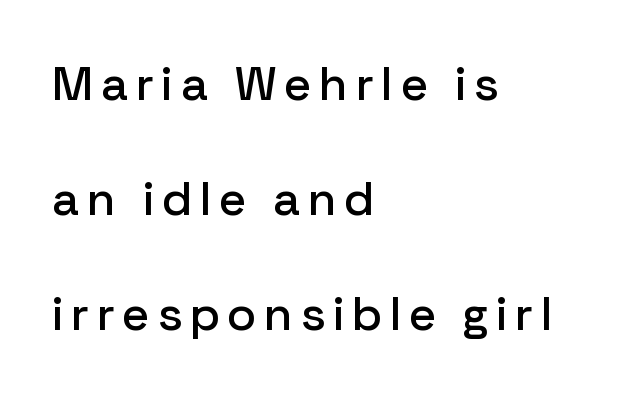
{"serif": "no", "italic": "no", "width": "normal", "stroke_contrast": "low", "x_height": "medium", "monospaced": "no", "underline": "no", "align": "left", "line_spacing": "loose", "line_spacing_ratio": 2.4, "glyph_px": 48}
